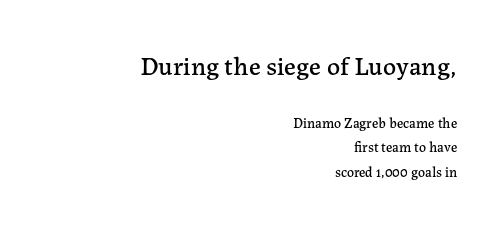
The image shows 26 px text type, upright; set right-aligned, line spacing 1.74x, normal letter spacing, not underlined; the first (top) block is 1.86x larger.
